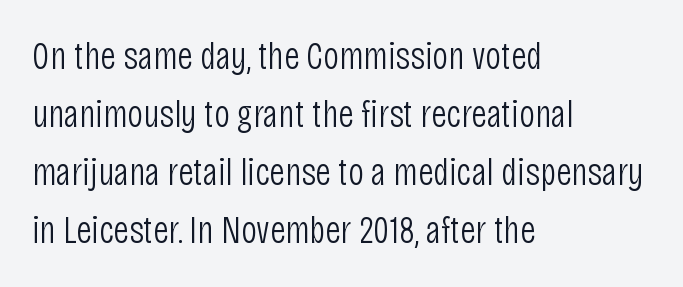
Q: Is the text bold? A: No.
Q: Is the text italic (slanted)? A: No, it is upright.
Q: Is the typeface a serif or a sans-serif typeface? A: Sans-serif.
Q: Is the text underlined? A: No.
Q: How is the paragraph aligned? A: Left-aligned.
Q: Is the spacing between letters normal or unusually wide? A: Normal.
Q: Is the spacing between lines tight, normal or loose? A: Normal.
Q: Width (condensed, normal, or wide)? A: Condensed.
Q: Stroke contrast? A: Low.
Q: x-height? A: Large.
Q: Monospaced? A: No.
